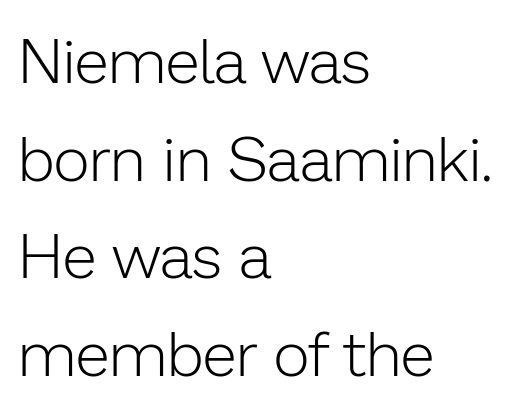
{"serif": "no", "italic": "no", "bold": "no", "weight": "light", "width": "normal", "stroke_contrast": "low", "x_height": "medium", "monospaced": "no", "underline": "no", "align": "left", "line_spacing": "normal", "line_spacing_ratio": 1.55, "letter_spacing": "normal", "letter_spacing_em": 0.0, "glyph_px": 63}
